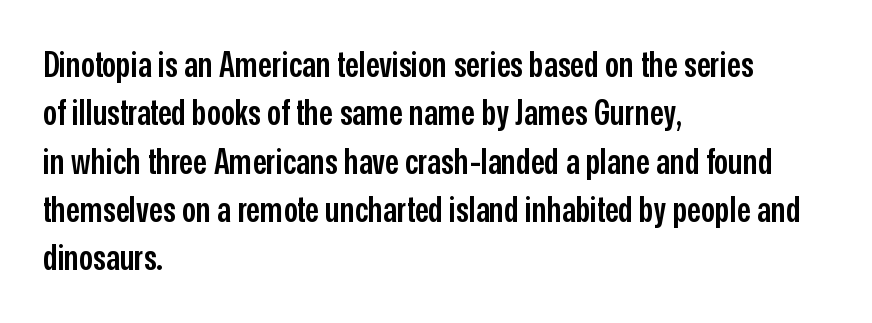
The image shows 35 px semibold, condensed sans-serif type, upright; set left-aligned, normal line spacing (1.38x), normal letter spacing, not underlined; low stroke contrast and a medium x-height.
